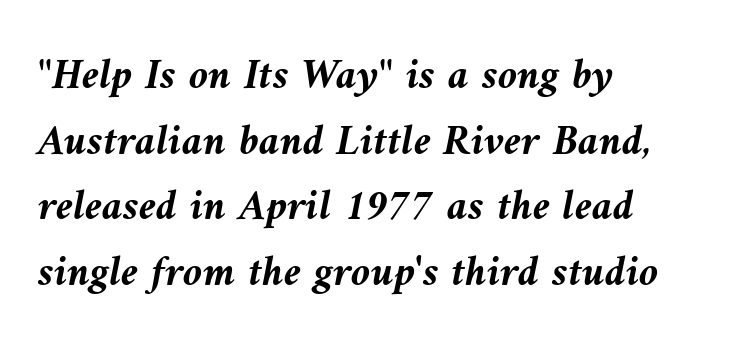
Note the varied advance widths — an 'i' is clearly narrower than an 'm'. Each row of text sits above clean, open space. Compared with typical paragraphs, the rows here are spaced about the same. Heavy, bold letterforms. Default kerning and tracking; the words read as compact shapes. Rendered with sloped, italic letterforms.
